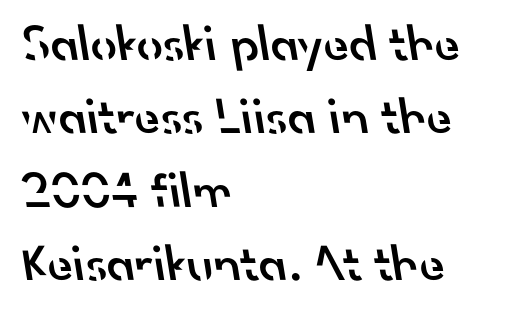
Q: Is the text bold? A: Semi-bold.
Q: Is the typeface a serif or a sans-serif typeface? A: Sans-serif.
Q: Is the text underlined? A: No.
Q: How is the paragraph aligned? A: Left-aligned.
Q: Is the spacing between letters normal or unusually wide? A: Normal.
Q: Is the spacing between lines tight, normal or loose? A: Normal.
Q: Width (condensed, normal, or wide)? A: Normal.
Q: Stroke contrast? A: Low.
Q: x-height? A: Small.
Q: Monospaced? A: No.
